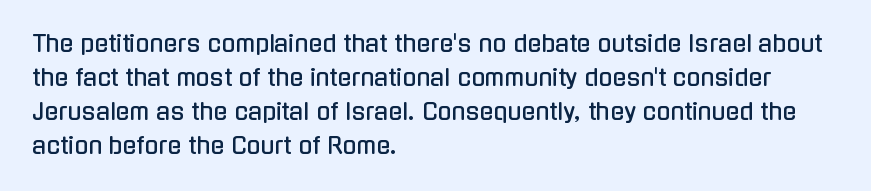
Q: Is the text italic (slanted)? A: No, it is upright.
Q: Is the text underlined? A: No.
Q: How is the paragraph aligned? A: Left-aligned.
Q: Is the spacing between letters normal or unusually wide? A: Normal.
Q: Is the spacing between lines tight, normal or loose? A: Normal.
